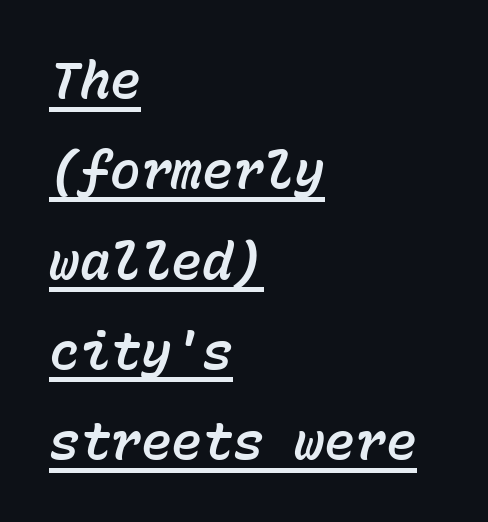
Q: Is the text italic (slanted)? A: Yes, it leans right by about 15 degrees.
Q: Is the text underlined? A: Yes.
Q: How is the paragraph aligned? A: Left-aligned.
Q: Is the spacing between letters normal or unusually wide? A: Normal.
Q: Width (condensed, normal, or wide)? A: Normal.
Q: Stroke contrast? A: Low.
Q: x-height? A: Medium.
Q: Monospaced? A: Yes.
